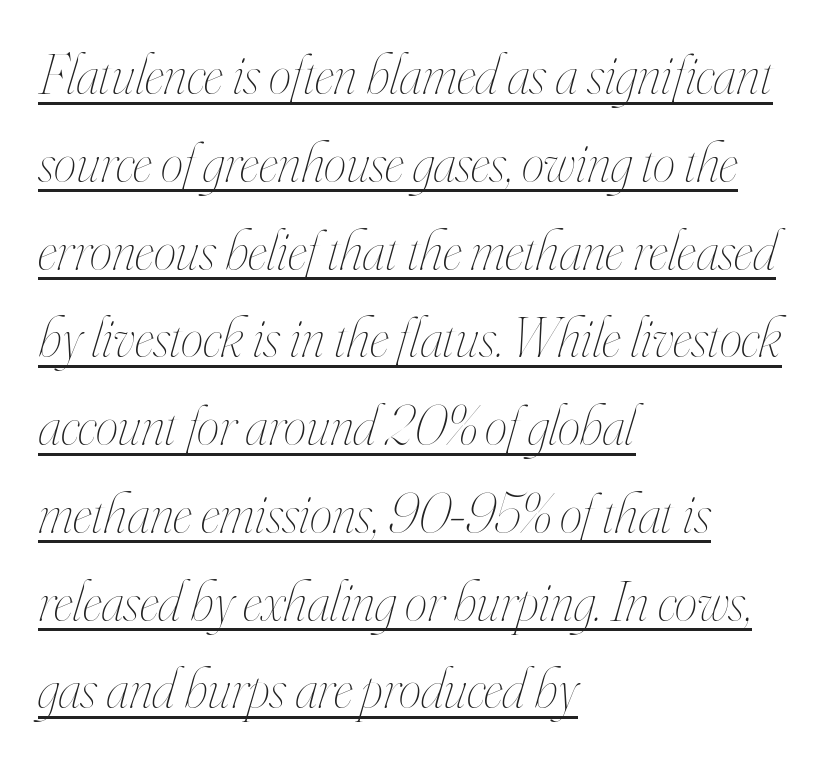
The line-height multiplier appears to be the usual default. Quick note: underline on. It's the slanting kind of type. Summary of weight: not heavy and not bold. Each letter keeps its own natural width here, so spacing adapts to shape.
